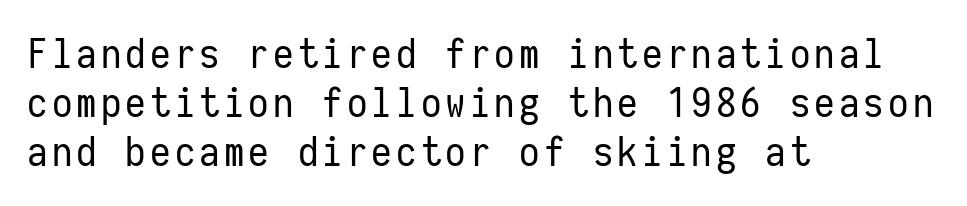
{"serif": "no", "italic": "no", "bold": "no", "weight": "regular", "width": "condensed", "stroke_contrast": "low", "x_height": "medium", "monospaced": "yes", "underline": "no", "align": "left", "line_spacing_ratio": 1.2, "glyph_px": 41}
